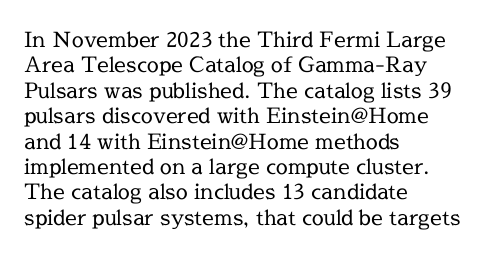
A bare baseline throughout the passage. Line beginnings align vertically; line endings do not. This sample uses plain, unmodified letter spacing. Posture: straight, roman, zero tilt. Is this a heavy cut? Hardly; it is regular or lighter.
